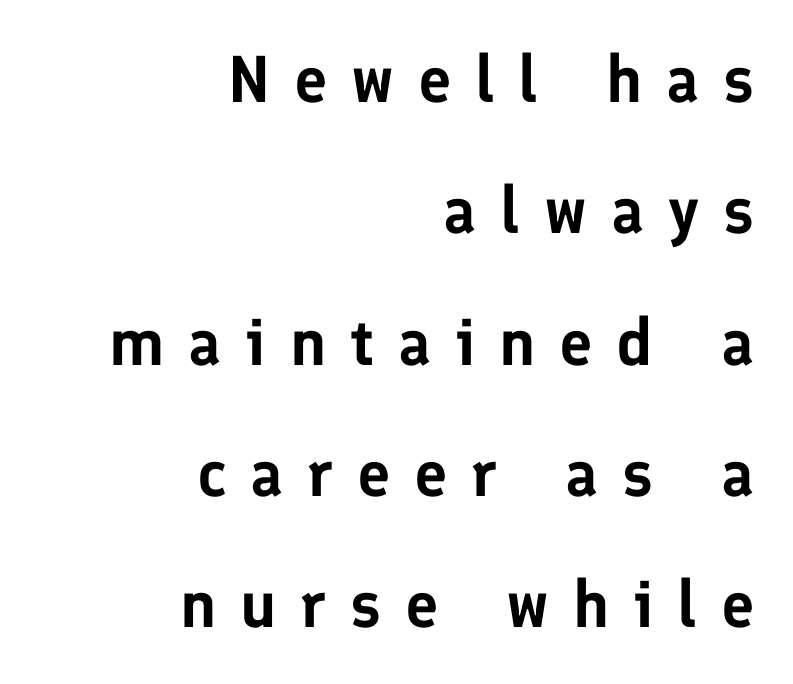
The image shows 66 px sans-serif type, upright; set right-aligned, loose line spacing (1.99x), unusually wide letter spacing (+0.36 em), not underlined; low stroke contrast and a medium x-height.
